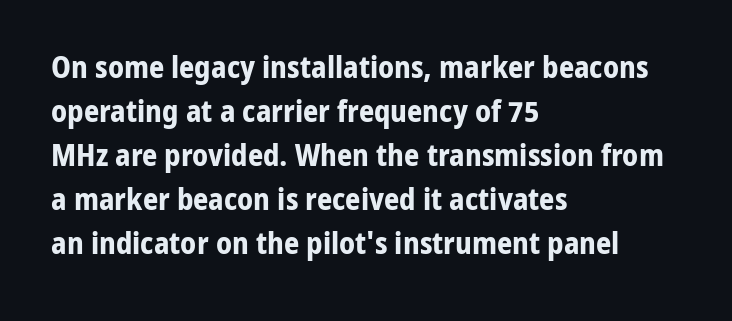
{"serif": "no", "italic": "no", "bold": "yes", "weight": "bold", "width": "normal", "stroke_contrast": "low", "x_height": "medium", "monospaced": "no", "underline": "no", "align": "left", "line_spacing": "normal", "line_spacing_ratio": 1.47, "letter_spacing": "normal", "letter_spacing_em": 0.0, "glyph_px": 30}
